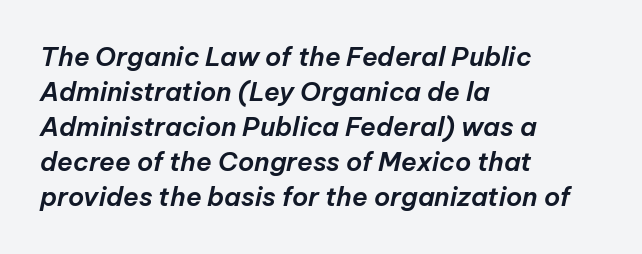
Compared with typical body copy, the letter spacing here is the same. The setting favours the left margin, as ordinary paragraphs usually do. Anything drawn beneath the words? Only blank space. Does the lettering tilt? It does — this is italic.
